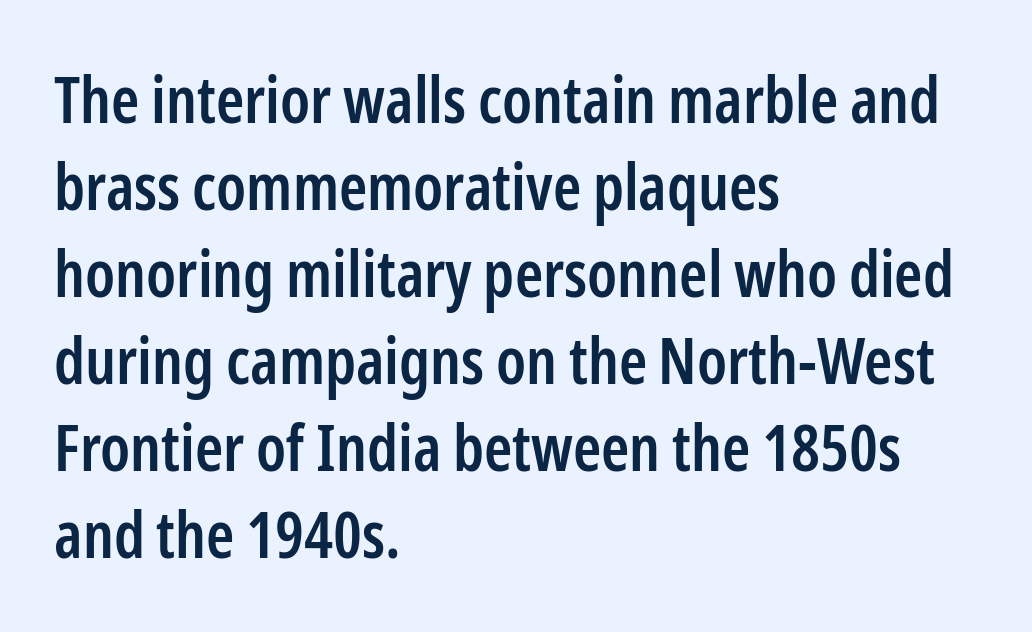
The image shows 64 px semibold, condensed sans-serif type, upright; set left-aligned, normal line spacing (1.36x), normal letter spacing, not underlined; low stroke contrast and a medium x-height.
